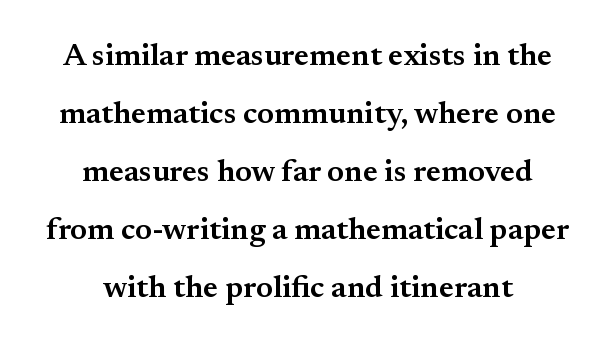
Q: Is the text bold? A: Semi-bold.
Q: Is the text italic (slanted)? A: No, it is upright.
Q: Is the typeface a serif or a sans-serif typeface? A: Serif.
Q: Is the text underlined? A: No.
Q: Is the spacing between letters normal or unusually wide? A: Normal.
Q: Width (condensed, normal, or wide)? A: Normal.
Q: Stroke contrast? A: Medium.
Q: x-height? A: Small.
Q: Monospaced? A: No.
